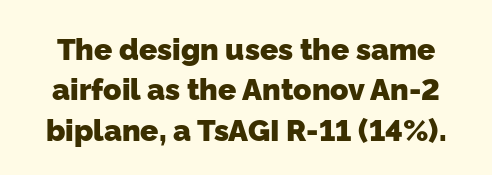
Heft: maximum for text — a bold. The area under the type is left untouched. Looks like regular typesetting: each glyph gets only the width it needs. Reading down the column, the eye jumps a familiar distance to each next line.
